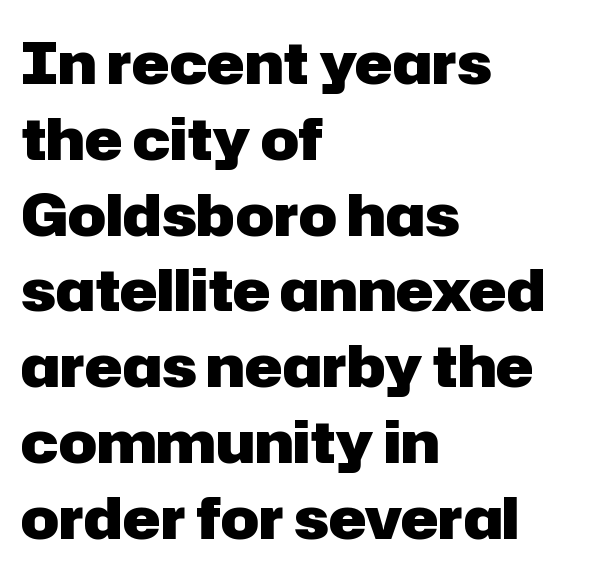
Q: Is the text bold? A: Yes.
Q: Is the text italic (slanted)? A: No, it is upright.
Q: Is the typeface a serif or a sans-serif typeface? A: Sans-serif.
Q: Is the text underlined? A: No.
Q: How is the paragraph aligned? A: Left-aligned.
Q: Is the spacing between letters normal or unusually wide? A: Normal.
Q: Is the spacing between lines tight, normal or loose? A: Normal.
Q: Width (condensed, normal, or wide)? A: Normal.
Q: Stroke contrast? A: Low.
Q: x-height? A: Medium.
Q: Monospaced? A: No.
